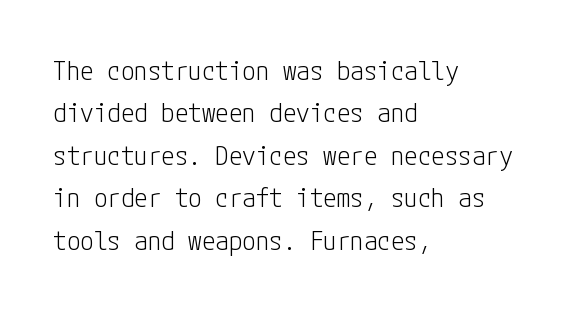
The image shows 27 px text type, upright; set left-aligned, normal line spacing (1.57x), normal letter spacing, not underlined.
